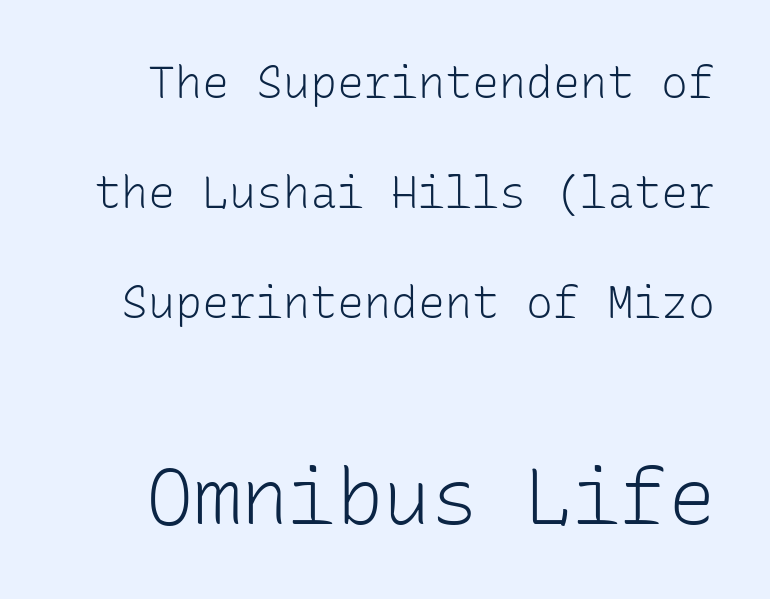
No chunkiness to these letters — they're not bold. Quick note: interline space is abundant. Glyph-to-glyph distance matches everyday printed text. Classification — sans serif.
